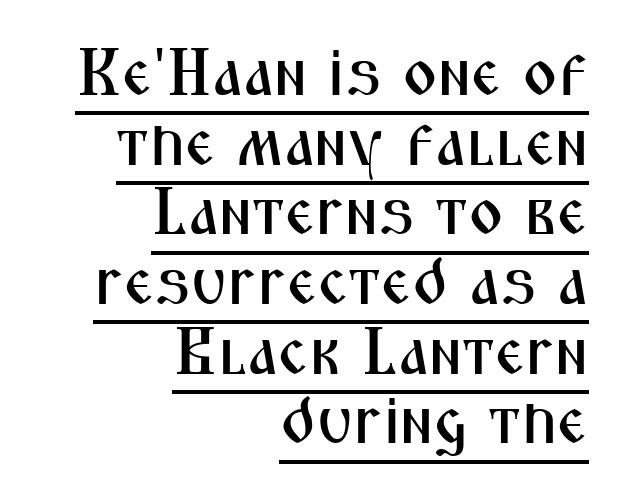
Q: Is the text italic (slanted)? A: No, it is upright.
Q: Is the typeface a serif or a sans-serif typeface? A: Sans-serif.
Q: Is the text underlined? A: Yes.
Q: How is the paragraph aligned? A: Right-aligned.
Q: Is the spacing between letters normal or unusually wide? A: Normal.
Q: Is the spacing between lines tight, normal or loose? A: Tight.
Q: Width (condensed, normal, or wide)? A: Condensed.
Q: Stroke contrast? A: Medium.
Q: x-height? A: Medium.
Q: Monospaced? A: No.
